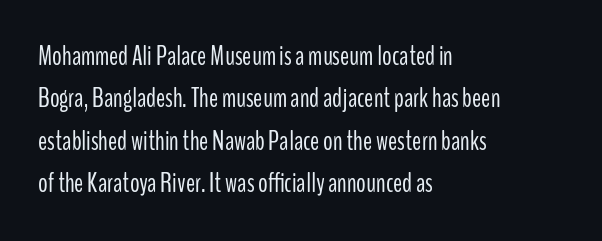
Characters follow at the spacing the type designer built in. Where is the straight margin? On the left. Weight: regular or lighter. Check the space under the baseline: it is left empty. Each new line begins a customary step beneath the previous one.
